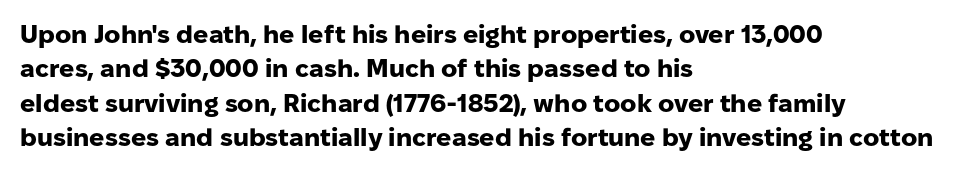
The image shows 25 px bold type, upright; set left-aligned, normal line spacing (1.38x), normal letter spacing, not underlined.
